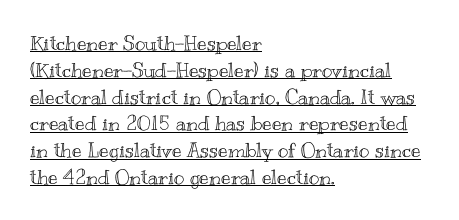
Q: Is the text italic (slanted)? A: No, it is upright.
Q: Is the text underlined? A: Yes.
Q: How is the paragraph aligned? A: Left-aligned.
Q: Is the spacing between letters normal or unusually wide? A: Normal.
Q: Is the spacing between lines tight, normal or loose? A: Normal.
